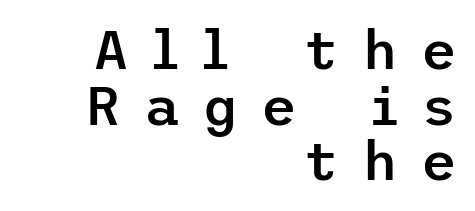
The image shows 55 px semibold sans-serif type, upright; set right-aligned, tight line spacing (1.01x), unusually wide letter spacing (+0.42 em), not underlined; low stroke contrast and a medium x-height.
